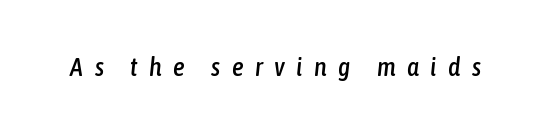
Q: Is the text italic (slanted)? A: Yes, it leans right by about 6 degrees.
Q: Is the text underlined? A: No.
Q: Is the spacing between letters normal or unusually wide? A: Unusually wide.
